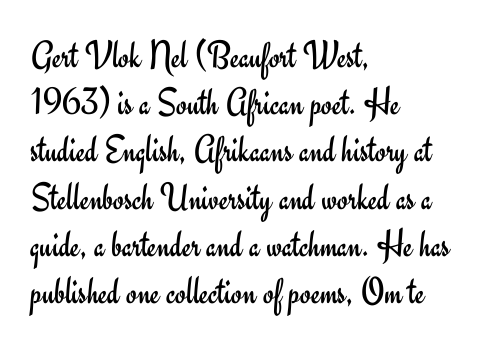
The image shows 39 px regular-weight sans-serif type; set left-aligned, line spacing 1.21x, normal letter spacing, not underlined; low stroke contrast and a small x-height.
